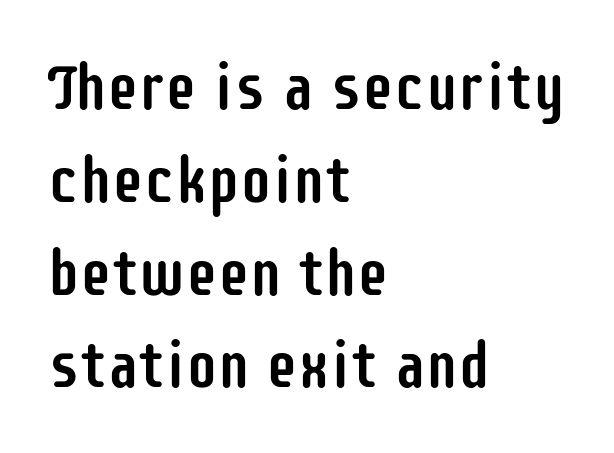
{"serif": "no", "italic": "no", "width": "condensed", "stroke_contrast": "low", "x_height": "large", "monospaced": "no", "underline": "no", "align": "left", "line_spacing": "normal", "line_spacing_ratio": 1.45, "letter_spacing": "normal", "letter_spacing_em": 0.0, "glyph_px": 64}
